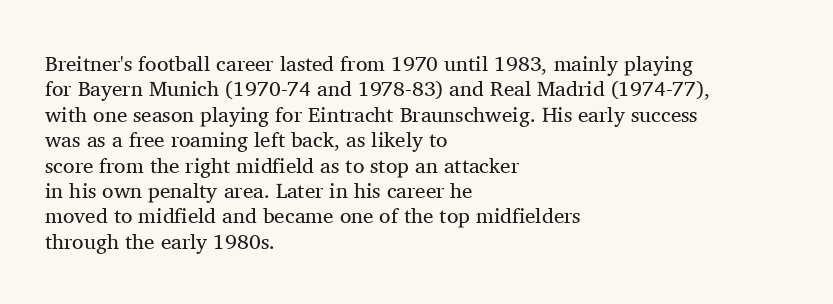
{"italic": "no", "bold": "no", "underline": "no", "align": "left", "line_spacing_ratio": 1.21, "letter_spacing": "normal", "letter_spacing_em": 0.0, "glyph_px": 21}
